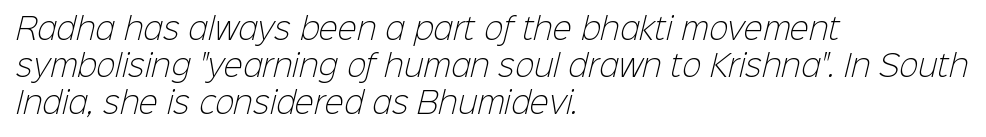
{"serif": "no", "bold": "no", "weight": "light", "width": "normal", "stroke_contrast": "low", "x_height": "medium", "monospaced": "no", "underline": "no", "align": "left", "line_spacing": "normal", "line_spacing_ratio": 1.28, "letter_spacing": "normal", "letter_spacing_em": 0.0, "glyph_px": 29}
